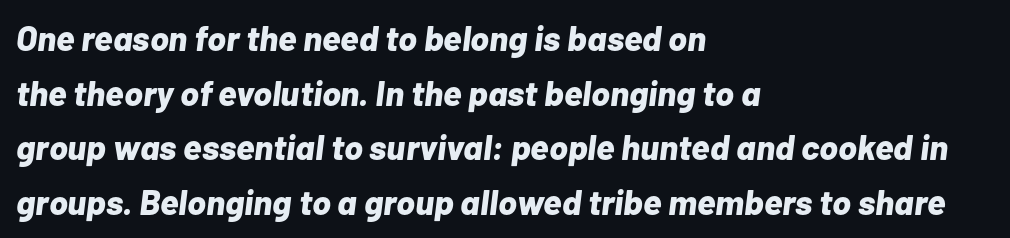
Q: Is the text bold? A: Yes.
Q: Is the text italic (slanted)? A: Yes, it leans right by about 7 degrees.
Q: Is the text underlined? A: No.
Q: How is the paragraph aligned? A: Left-aligned.
Q: Is the spacing between letters normal or unusually wide? A: Normal.
Q: Is the spacing between lines tight, normal or loose? A: Normal.
Q: Width (condensed, normal, or wide)? A: Normal.
Q: Stroke contrast? A: Low.
Q: x-height? A: Medium.
Q: Monospaced? A: No.
